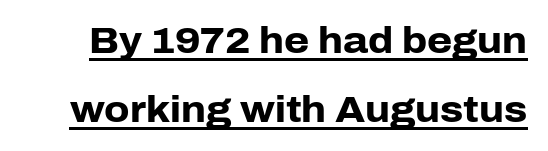
{"serif": "no", "italic": "no", "bold": "yes", "weight": "heavy", "width": "normal", "stroke_contrast": "low", "x_height": "medium", "monospaced": "no", "underline": "yes", "line_spacing": "loose", "line_spacing_ratio": 1.91, "letter_spacing": "normal", "letter_spacing_em": 0.0, "glyph_px": 36}
